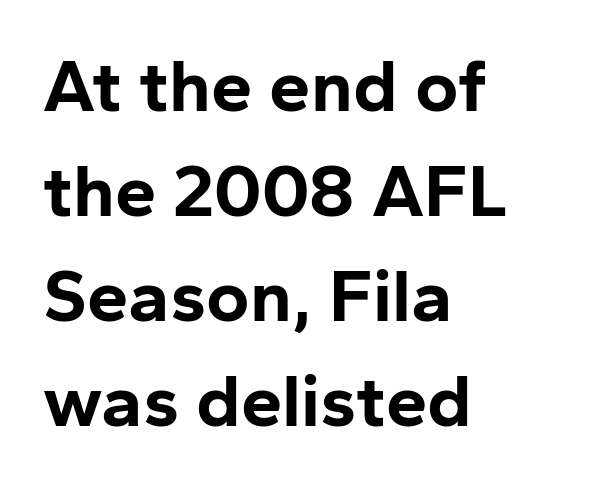
Q: Is the text bold? A: Yes.
Q: Is the text italic (slanted)? A: No, it is upright.
Q: Is the typeface a serif or a sans-serif typeface? A: Sans-serif.
Q: Is the text underlined? A: No.
Q: How is the paragraph aligned? A: Left-aligned.
Q: Is the spacing between letters normal or unusually wide? A: Normal.
Q: Is the spacing between lines tight, normal or loose? A: Normal.
Q: Width (condensed, normal, or wide)? A: Normal.
Q: Stroke contrast? A: Low.
Q: x-height? A: Medium.
Q: Monospaced? A: No.
